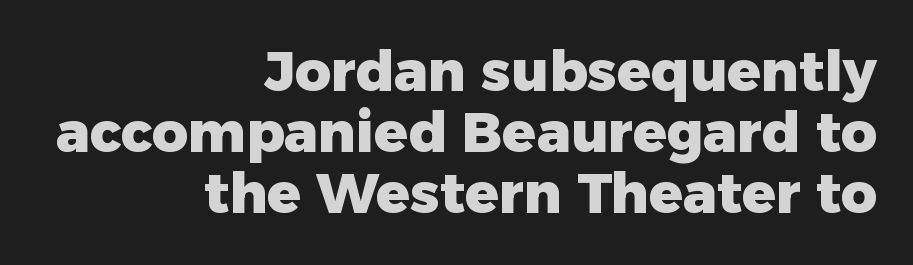
The lines are packed closely together with very little leading. This rendering uses right alignment, leaving the left contour irregular. Quick note: underline off. Look at the bottom of the vertical strokes: they stop flat, with no serifs.
